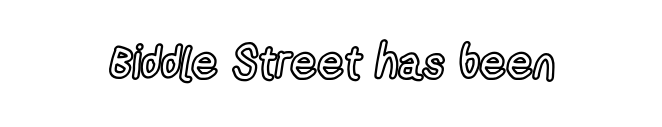
The image shows 46 px condensed type; set normal letter spacing, not underlined; a medium x-height.
